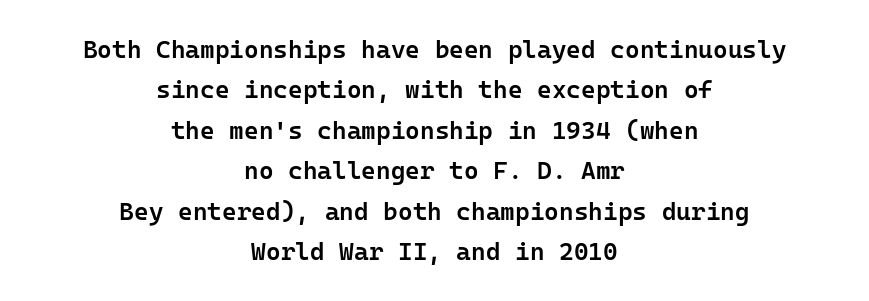
Q: Is the text bold? A: Semi-bold.
Q: Is the text italic (slanted)? A: No, it is upright.
Q: Is the text underlined? A: No.
Q: How is the paragraph aligned? A: Centered.
Q: Is the spacing between letters normal or unusually wide? A: Normal.
Q: Is the spacing between lines tight, normal or loose? A: Normal.
